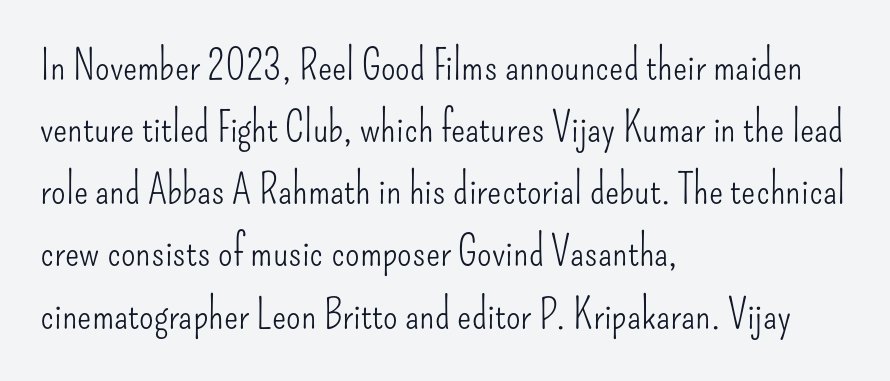
The image shows 42 px light, condensed sans-serif type, upright; set left-aligned, normal line spacing (1.48x), normal letter spacing, not underlined; low stroke contrast and a small x-height.
